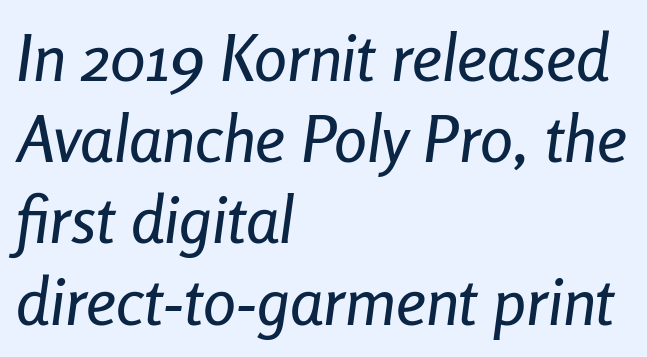
Q: Is the text italic (slanted)? A: Yes, it leans right by about 8 degrees.
Q: Is the text underlined? A: No.
Q: How is the paragraph aligned? A: Left-aligned.
Q: Is the spacing between letters normal or unusually wide? A: Normal.
Q: Width (condensed, normal, or wide)? A: Condensed.
Q: Stroke contrast? A: Low.
Q: x-height? A: Medium.
Q: Monospaced? A: No.
